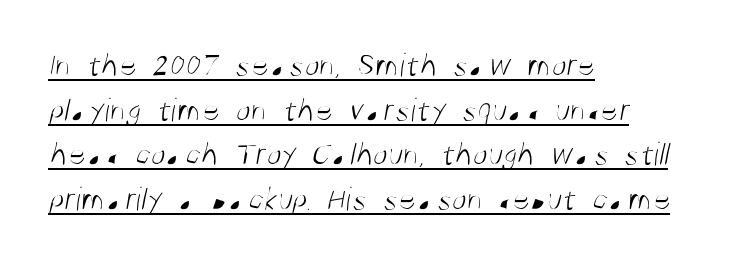
The image shows 34 px light, condensed sans-serif type; set left-aligned, normal line spacing (1.31x), normal letter spacing, underlined; medium stroke contrast and a large x-height.
